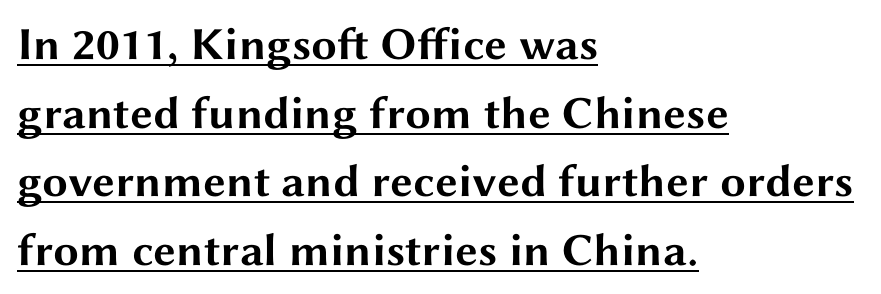
Q: Is the text bold? A: Yes.
Q: Is the text italic (slanted)? A: No, it is upright.
Q: Is the typeface a serif or a sans-serif typeface? A: Sans-serif.
Q: Is the text underlined? A: Yes.
Q: How is the paragraph aligned? A: Left-aligned.
Q: Is the spacing between letters normal or unusually wide? A: Normal.
Q: Is the spacing between lines tight, normal or loose? A: Normal.
Q: Width (condensed, normal, or wide)? A: Wide.
Q: Stroke contrast? A: Medium.
Q: x-height? A: Medium.
Q: Monospaced? A: No.
